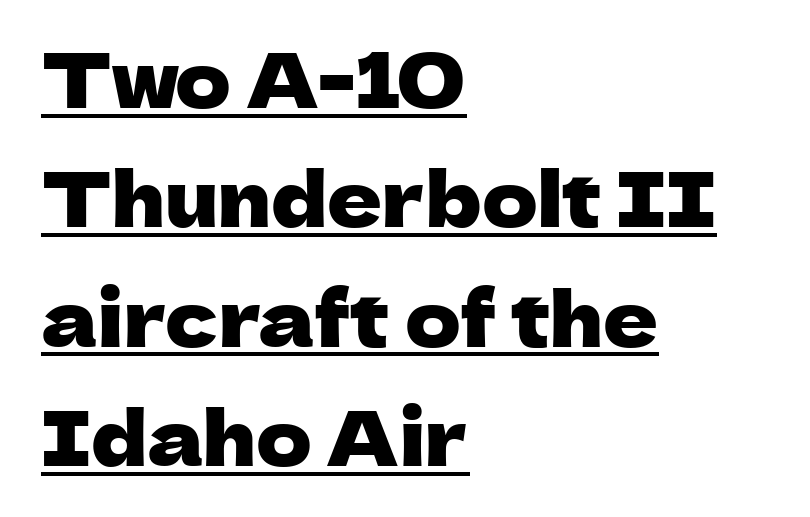
When letters stand straight like this, we call the style roman or upright. Compared with typical paragraphs, the rows here are spaced about the same. Leftover space on each line is placed entirely after the last word. These lines keep a tight, regular rhythm from letter to letter. You can see a thin bar hugging the bottom of the glyphs.
